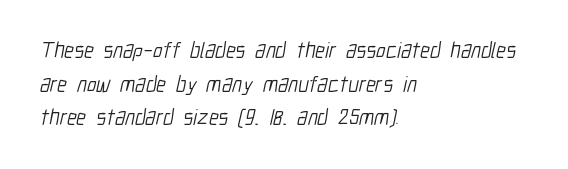
The strokes carry an ordinary text weight at most. Does the copy run flush right? No — it runs flush left. The type is set solid horizontally, with unmodified tracking. Successive baselines arrive at the customary interval. The area under the type is left untouched.
